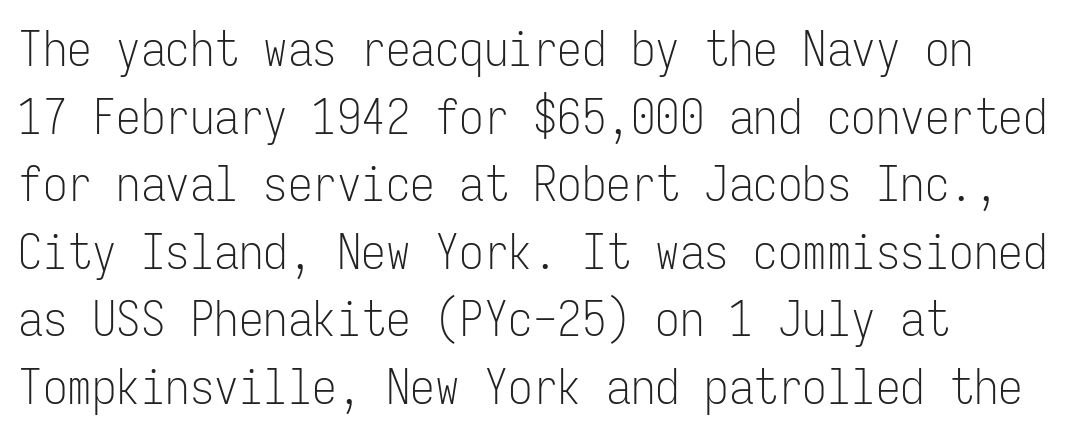
The image shows 49 px light, condensed sans-serif type, upright, monospaced; set left-aligned, normal line spacing (1.38x), normal letter spacing, not underlined; low stroke contrast and a medium x-height.
